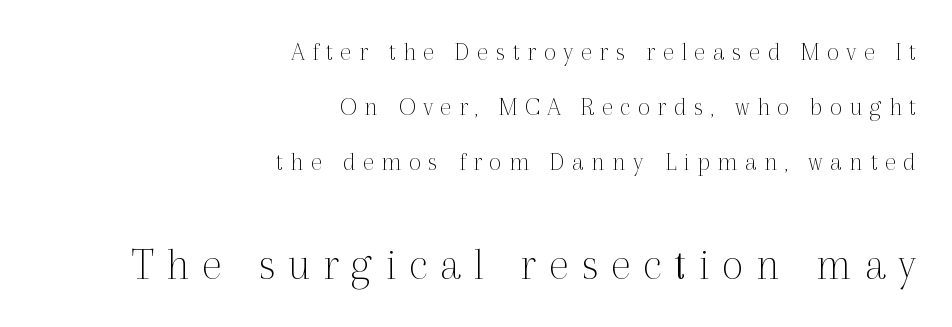
Q: Is the text bold? A: No.
Q: Is the text italic (slanted)? A: No, it is upright.
Q: Is the typeface a serif or a sans-serif typeface? A: Serif.
Q: Is the text underlined? A: No.
Q: How is the paragraph aligned? A: Right-aligned.
Q: Is the spacing between letters normal or unusually wide? A: Unusually wide.
Q: Is the spacing between lines tight, normal or loose? A: Loose.
Q: Which block of text is set in a larger size, the first (top) or the second (bottom)? A: The second (bottom) one.
Q: Width (condensed, normal, or wide)? A: Normal.
Q: x-height? A: Medium.
Q: Monospaced? A: No.
